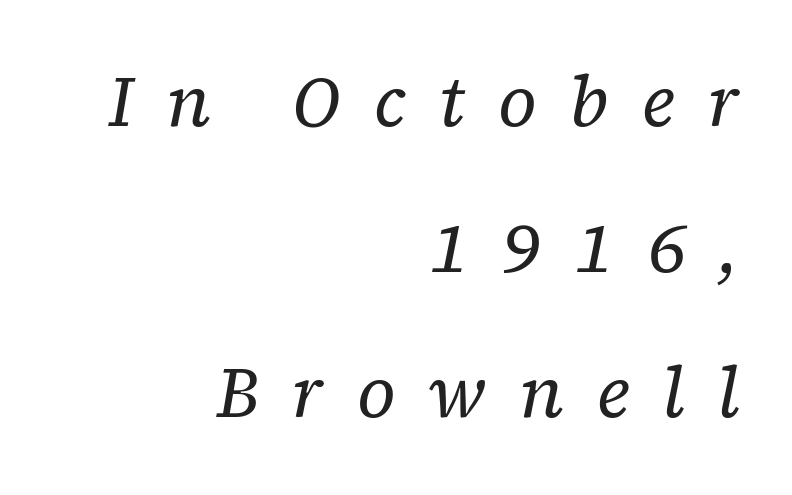
Examine the stroke ends and you'll spot serifs. Emphasis-style slanted type is in use. Substantial extra tracking has been applied to these lines. Plain, unruled lines of type.
